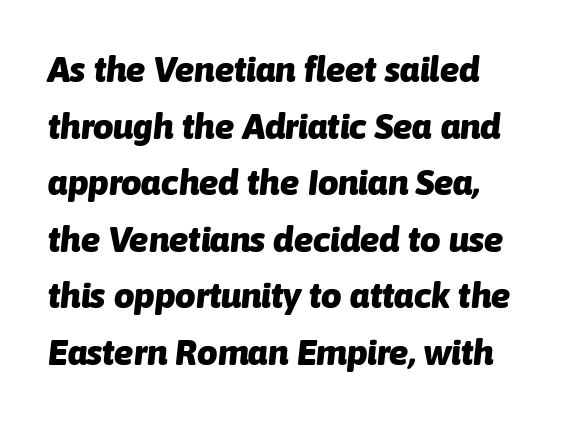
The image shows 36 px heavy type, italic (leaning right); set left-aligned, normal line spacing (1.57x), normal letter spacing, not underlined; low stroke contrast and a medium x-height.
